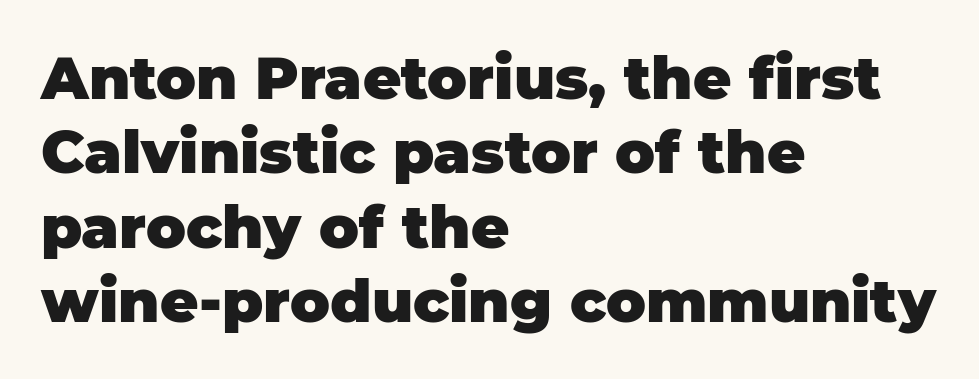
{"serif": "no", "italic": "no", "bold": "yes", "weight": "heavy", "width": "normal", "stroke_contrast": "low", "x_height": "large", "monospaced": "no", "underline": "no", "align": "left", "line_spacing": "normal", "line_spacing_ratio": 1.26, "letter_spacing": "normal", "letter_spacing_em": 0.0, "glyph_px": 59}
